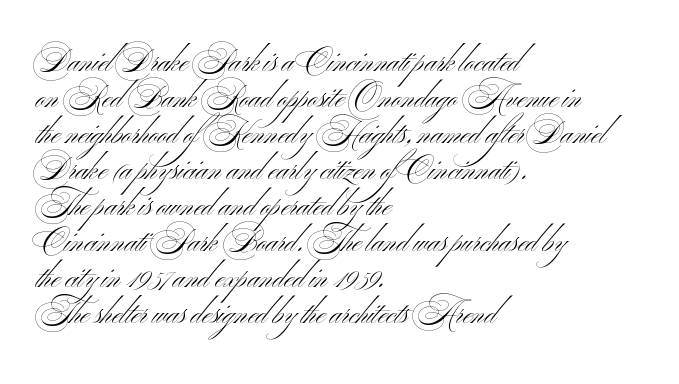
{"serif": "no", "bold": "no", "weight": "light", "width": "wide", "stroke_contrast": "medium", "x_height": "small", "monospaced": "no", "underline": "no", "align": "left", "line_spacing_ratio": 1.2, "letter_spacing": "normal", "letter_spacing_em": 0.0, "glyph_px": 30}
